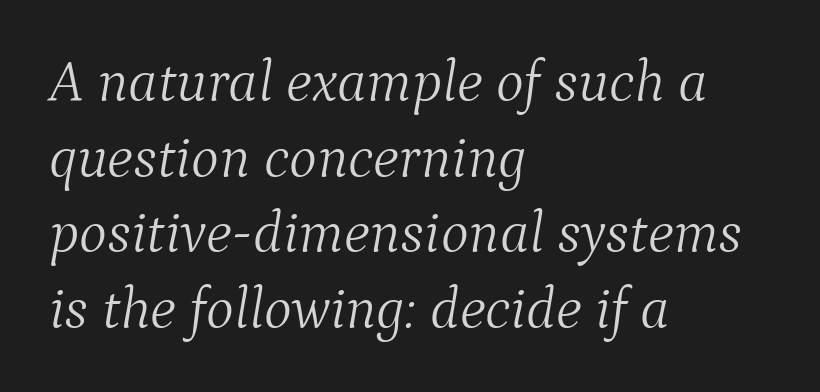
{"serif": "yes", "italic": "yes", "lean": "right", "slant_degrees": 9, "bold": "no", "weight": "light", "width": "normal", "stroke_contrast": "medium", "x_height": "medium", "monospaced": "no", "underline": "no", "align": "left", "line_spacing": "normal", "line_spacing_ratio": 1.28, "letter_spacing": "normal", "letter_spacing_em": 0.0, "glyph_px": 59}
